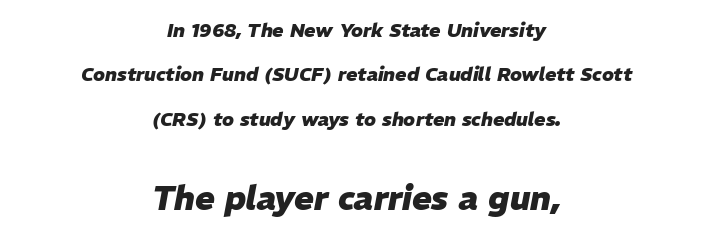
The image shows 33 px heavy type, italic (leaning right); set centered, loose line spacing (2.33x), normal letter spacing, not underlined; the second (bottom) block is 1.74x larger; low stroke contrast and a medium x-height.
